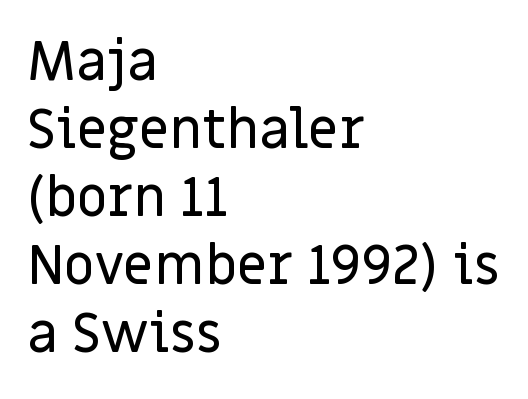
{"serif": "no", "italic": "no", "width": "normal", "stroke_contrast": "low", "x_height": "large", "monospaced": "no", "underline": "no", "align": "left", "line_spacing": "normal", "line_spacing_ratio": 1.26, "letter_spacing": "normal", "letter_spacing_em": 0.0, "glyph_px": 54}
